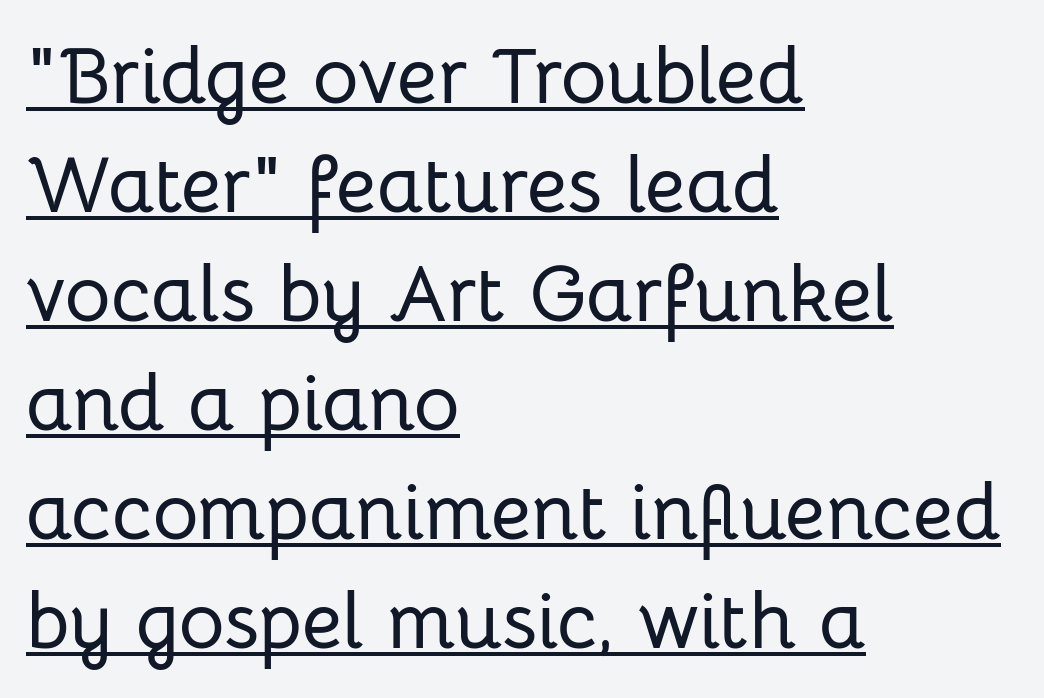
{"serif": "no", "italic": "no", "width": "normal", "stroke_contrast": "low", "x_height": "medium", "monospaced": "no", "underline": "yes", "align": "left", "line_spacing": "normal", "line_spacing_ratio": 1.38, "letter_spacing": "normal", "letter_spacing_em": 0.0, "glyph_px": 79}
